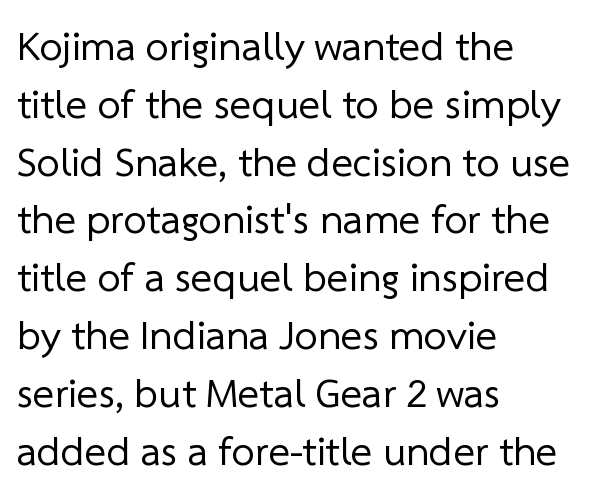
This block has exactly the height ordinary leading produces. Compared with a typical body face, this is equally light or lighter still. Line starts are locked; line ends wander. Default kerning and tracking; the words read as compact shapes.
